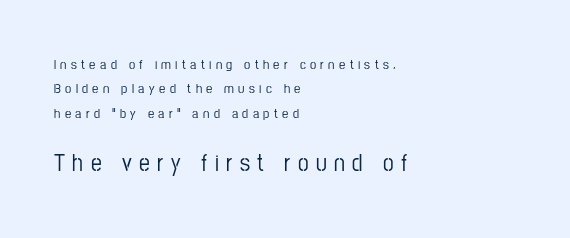
{"italic": "no", "underline": "no", "align": "left", "line_spacing_ratio": 1.74, "letter_spacing": "wide", "letter_spacing_em": 0.31, "larger_block": "second", "size_ratio": 1.71, "glyph_px": 24}
